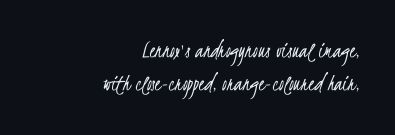
{"bold": "no", "underline": "no", "align": "right", "line_spacing": "normal", "line_spacing_ratio": 1.38, "letter_spacing": "normal", "letter_spacing_em": 0.0, "glyph_px": 24}
